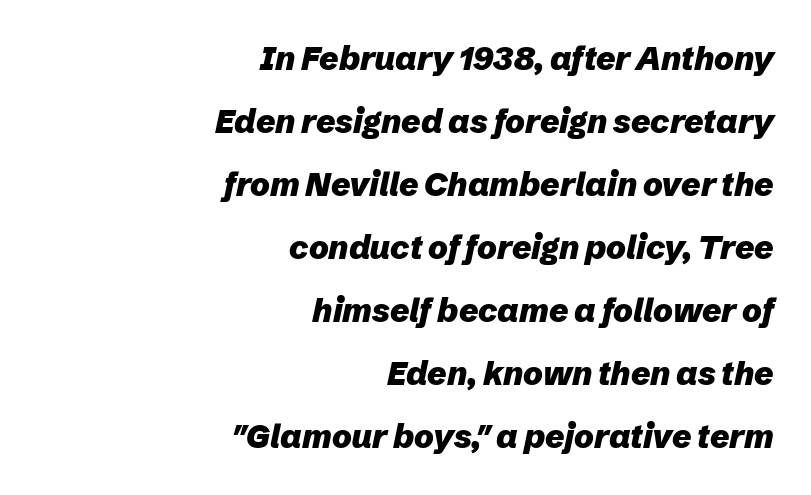
{"italic": "yes", "lean": "right", "slant_degrees": 12, "bold": "yes", "weight": "heavy", "width": "normal", "stroke_contrast": "low", "x_height": "medium", "monospaced": "no", "underline": "no", "align": "right", "line_spacing": "loose", "line_spacing_ratio": 1.91, "letter_spacing": "normal", "letter_spacing_em": 0.0, "glyph_px": 33}
